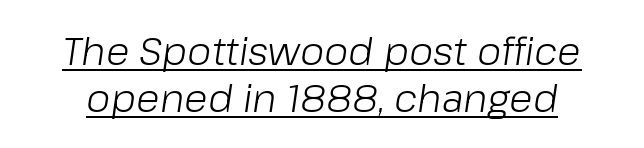
You could not count columns in this text — the font is proportionally spaced. Rendered with sloped, italic letterforms. What stands out about the letter spacing? Nothing — it is the standard amount. The glyphs are accompanied by a horizontal stroke just below them.
